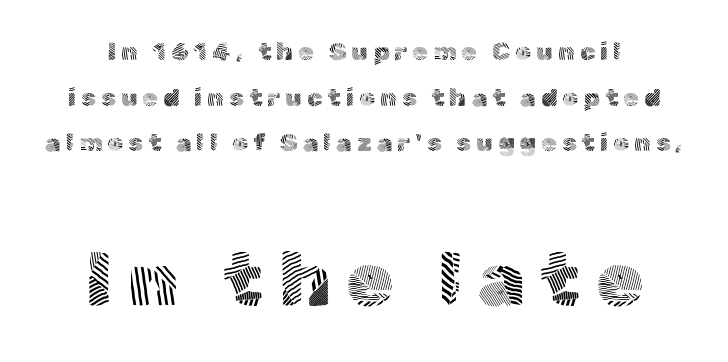
The tracking reads as deliberately expanded to a designer's eye. Block two is the big one; block one sits smaller above it. Examine the stroke ends and you'll find no serifs. Think standard paragraph weight, or any step lighter than that. Every character sits straight up, as roman type does.
